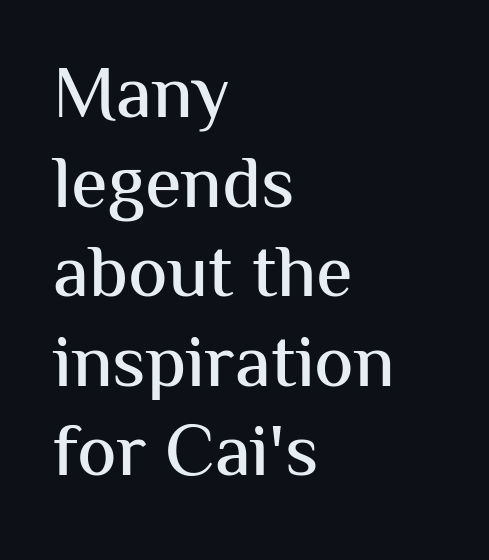
Nobody touched the tracking dial on this one. Visually the block forms a straight wall on the left and a jagged coastline on the right. In terms of letterform style, serifs are entirely absent. The face used here is proportionally spaced, like ordinary book or web type.
